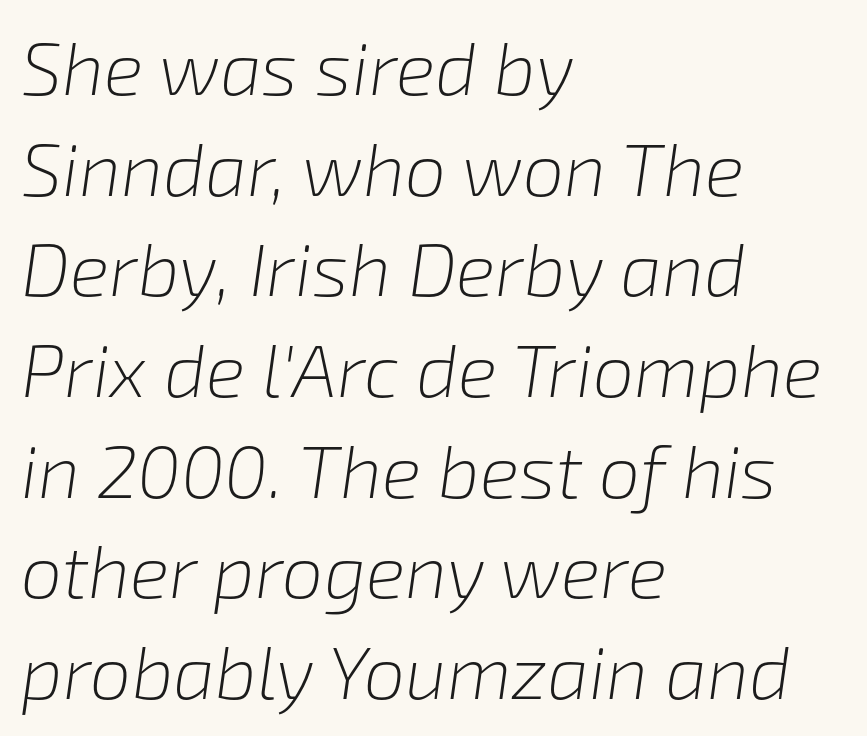
Q: Is the text bold? A: No.
Q: Is the text italic (slanted)? A: Yes, it leans right by about 8 degrees.
Q: Is the text underlined? A: No.
Q: How is the paragraph aligned? A: Left-aligned.
Q: Is the spacing between letters normal or unusually wide? A: Normal.
Q: Is the spacing between lines tight, normal or loose? A: Normal.
Q: Width (condensed, normal, or wide)? A: Normal.
Q: Stroke contrast? A: Low.
Q: x-height? A: Medium.
Q: Monospaced? A: No.
